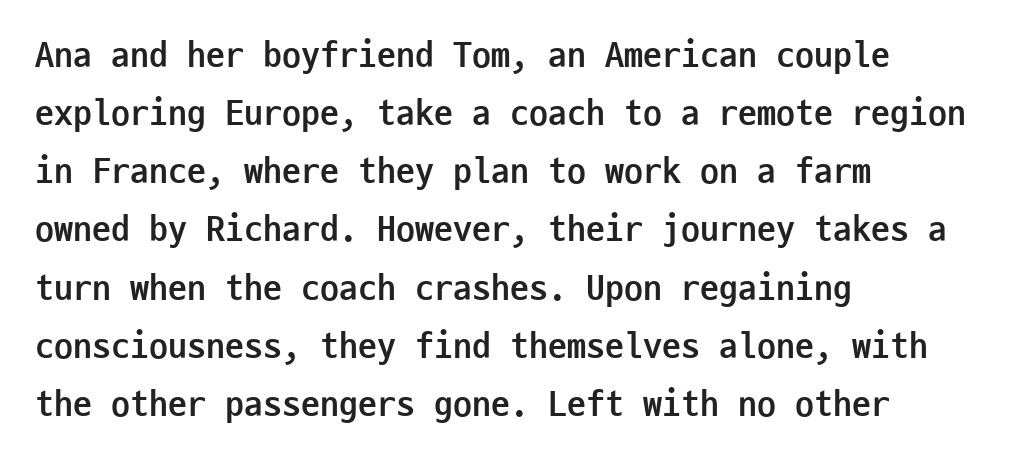
Q: Is the text bold? A: Yes.
Q: Is the text italic (slanted)? A: No, it is upright.
Q: Is the typeface a serif or a sans-serif typeface? A: Sans-serif.
Q: Is the text underlined? A: No.
Q: How is the paragraph aligned? A: Left-aligned.
Q: Is the spacing between letters normal or unusually wide? A: Normal.
Q: Is the spacing between lines tight, normal or loose? A: Normal.
Q: Width (condensed, normal, or wide)? A: Condensed.
Q: Stroke contrast? A: Low.
Q: x-height? A: Medium.
Q: Monospaced? A: Yes.
